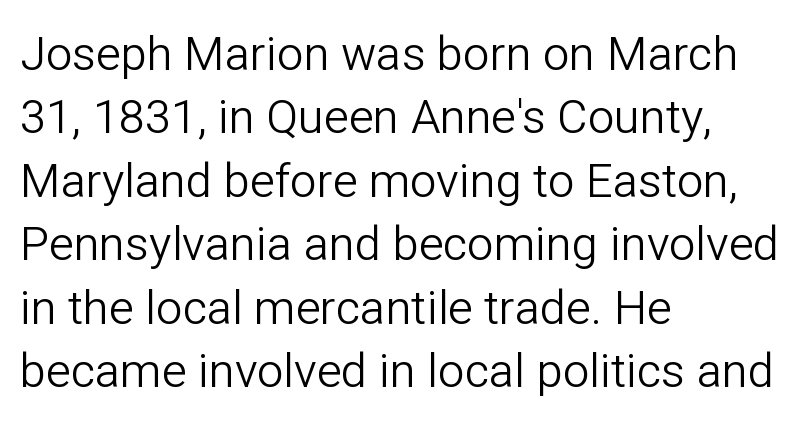
The image shows 47 px light sans-serif type, upright; set left-aligned, normal line spacing (1.35x), normal letter spacing, not underlined; low stroke contrast and a medium x-height.
